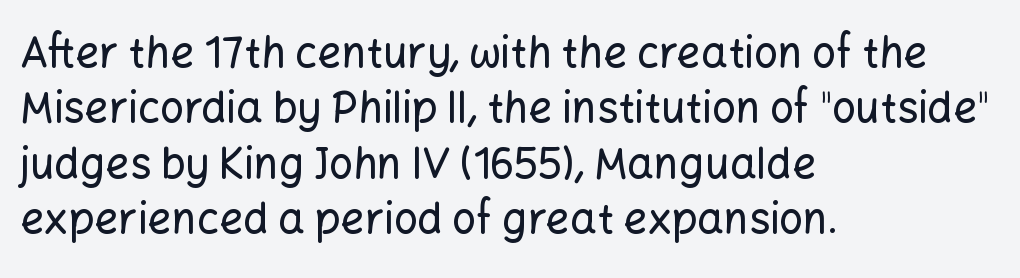
{"serif": "no", "italic": "no", "width": "normal", "stroke_contrast": "low", "x_height": "medium", "monospaced": "no", "underline": "no", "align": "left", "line_spacing": "normal", "line_spacing_ratio": 1.32, "letter_spacing": "normal", "letter_spacing_em": 0.0, "glyph_px": 42}
